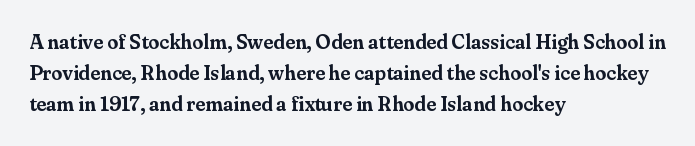
Layout note: lines flush left. Designer's note — italics off, roman on. The baseline area is clear. Reading down the column, the eye jumps a familiar distance to each next line. Default kerning and tracking; the words read as compact shapes.
